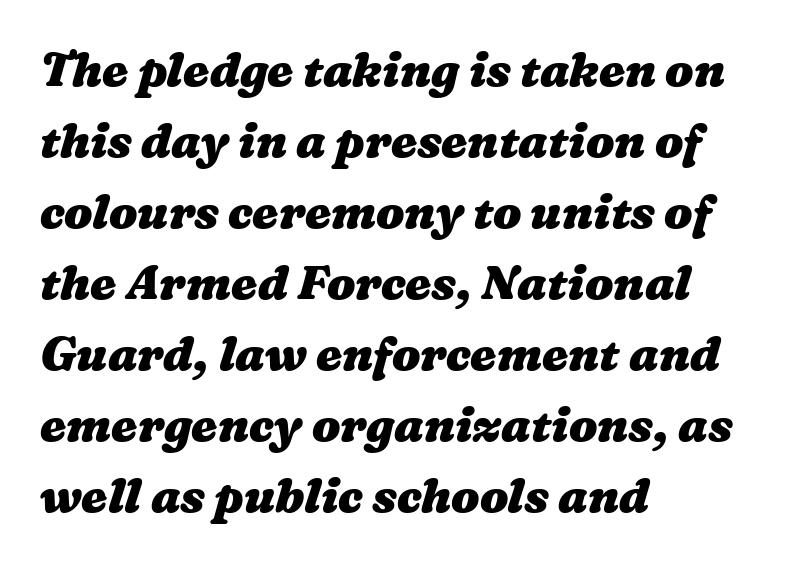
The image shows 47 px heavy, wide type; set left-aligned, normal line spacing (1.51x), normal letter spacing, not underlined; medium stroke contrast and a medium x-height.
